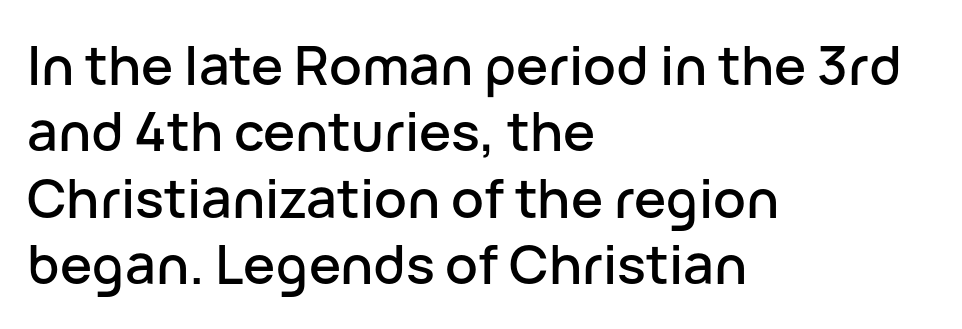
This sample uses a sans-serif face. It's the straight-up-and-down kind of type. Character widths vary here, with narrow letters taking less room than wide ones. Is the block centered? No — it sits flush against the left margin.
